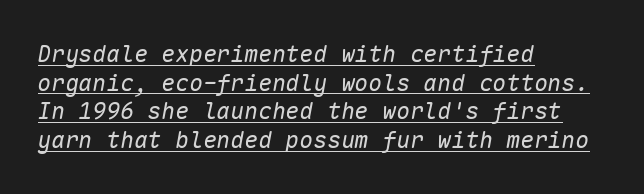
Letter spacing: default. The compositor pushed each line to the left boundary. No letter is thick-stroked: the sample isn't bold. The string is rendered with underlining switched on.
